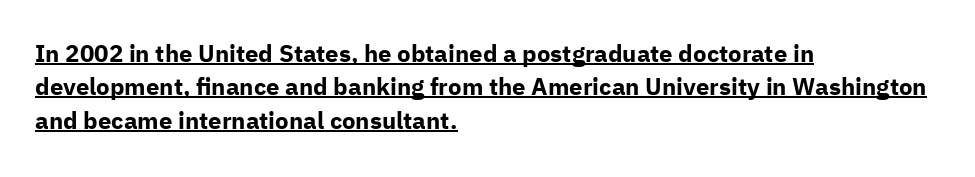
{"italic": "no", "bold": "yes", "underline": "yes", "align": "left", "line_spacing": "normal", "line_spacing_ratio": 1.39, "letter_spacing": "normal", "letter_spacing_em": 0.0, "glyph_px": 24}
